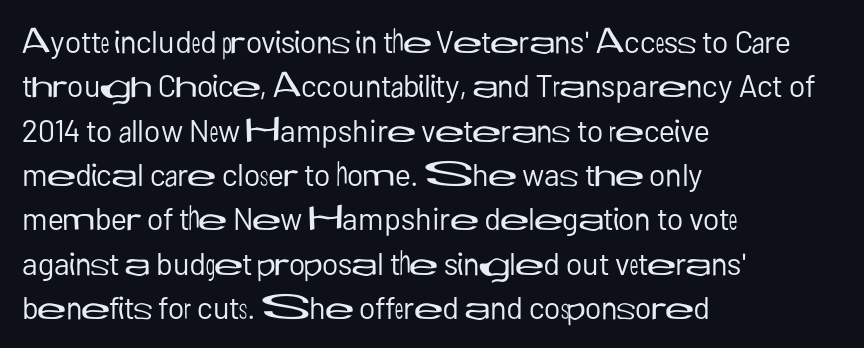
{"serif": "no", "italic": "no", "bold": "no", "weight": "regular", "width": "normal", "stroke_contrast": "low", "x_height": "medium", "monospaced": "no", "underline": "no", "align": "left", "line_spacing": "normal", "line_spacing_ratio": 1.43, "letter_spacing": "normal", "letter_spacing_em": 0.0, "glyph_px": 31}
